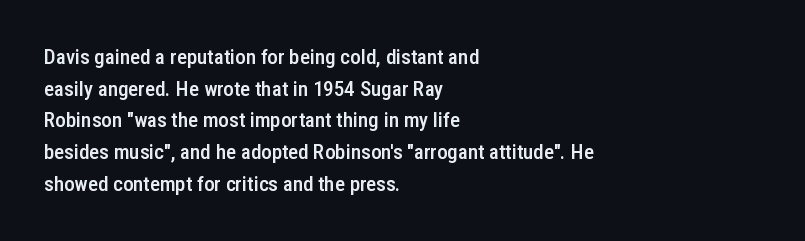
The image shows 21 px text type, upright; set left-aligned, normal line spacing (1.51x), normal letter spacing, not underlined.
